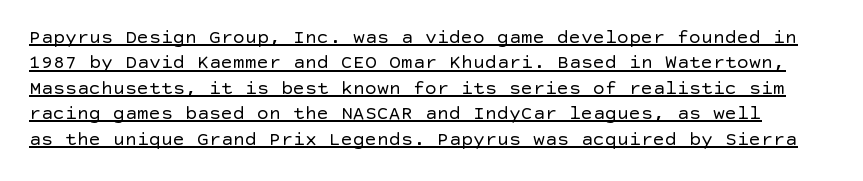
The image shows 20 px text type, upright; set normal line spacing (1.27x), normal letter spacing, underlined.
